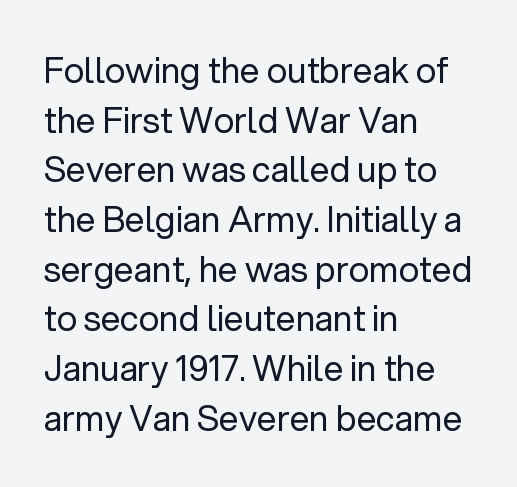
This sample uses an upright cut, with every glyph sitting square on the baseline. No letter is thick-stroked: the sample isn't bold. In terms of letterform style, serifs are entirely absent. Successive baselines arrive at the customary interval. Has an underline been added? It has not. These lines stack with their left ends in a neat column.
